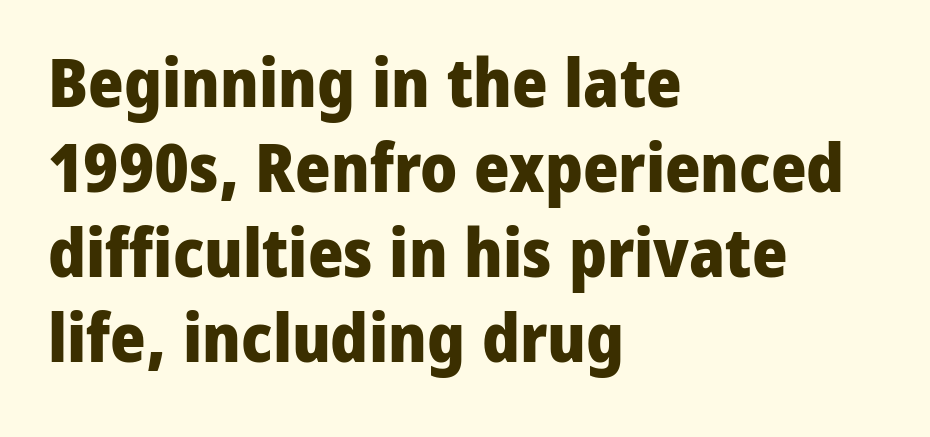
The image shows 68 px heavy sans-serif type, upright; set left-aligned, normal line spacing (1.25x), normal letter spacing, not underlined; low stroke contrast and a medium x-height.
